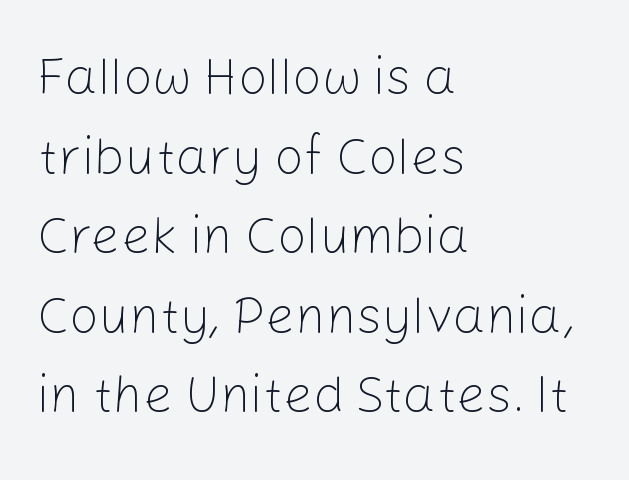
Q: Is the text bold? A: No.
Q: Is the text italic (slanted)? A: No, it is upright.
Q: Is the typeface a serif or a sans-serif typeface? A: Sans-serif.
Q: Is the text underlined? A: No.
Q: How is the paragraph aligned? A: Left-aligned.
Q: Is the spacing between letters normal or unusually wide? A: Normal.
Q: Is the spacing between lines tight, normal or loose? A: Normal.
Q: Width (condensed, normal, or wide)? A: Normal.
Q: Stroke contrast? A: Low.
Q: x-height? A: Medium.
Q: Monospaced? A: No.
